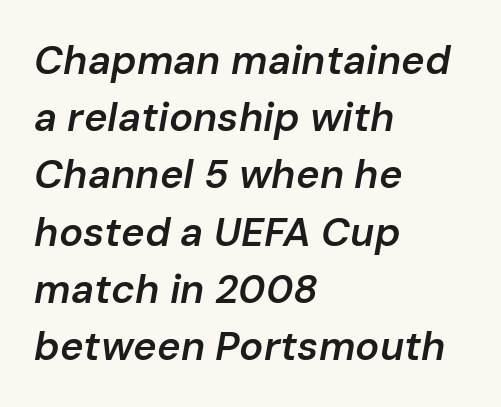
{"italic": "yes", "lean": "right", "slant_degrees": 10, "bold": "semi", "weight": "semibold", "width": "normal", "stroke_contrast": "low", "x_height": "medium", "monospaced": "no", "underline": "no", "align": "left", "line_spacing": "normal", "line_spacing_ratio": 1.43, "letter_spacing": "normal", "letter_spacing_em": 0.0, "glyph_px": 40}
